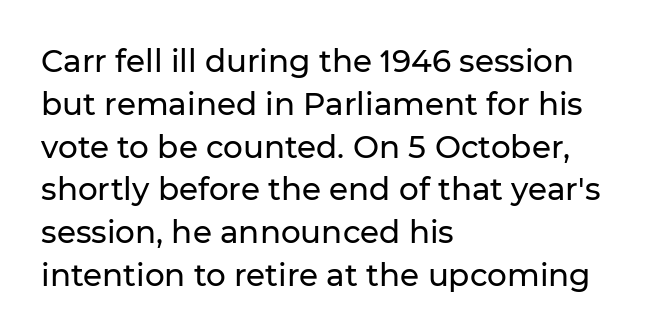
Q: Is the text italic (slanted)? A: No, it is upright.
Q: Is the typeface a serif or a sans-serif typeface? A: Sans-serif.
Q: Is the text underlined? A: No.
Q: How is the paragraph aligned? A: Left-aligned.
Q: Is the spacing between letters normal or unusually wide? A: Normal.
Q: Is the spacing between lines tight, normal or loose? A: Normal.
Q: Width (condensed, normal, or wide)? A: Normal.
Q: Stroke contrast? A: Low.
Q: x-height? A: Medium.
Q: Monospaced? A: No.
